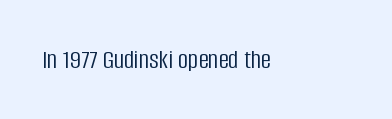
Regarding serifs, this sample does without them. Type without underlining. The passage is arranged the way most books set body copy — flush left. Every stem runs plumb, perpendicular to the baseline. Is this a heavy cut? Hardly; it is regular or lighter.
